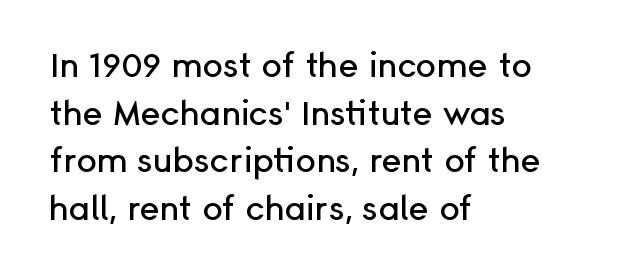
Q: Is the text italic (slanted)? A: No, it is upright.
Q: Is the typeface a serif or a sans-serif typeface? A: Sans-serif.
Q: Is the text underlined? A: No.
Q: How is the paragraph aligned? A: Left-aligned.
Q: Is the spacing between letters normal or unusually wide? A: Normal.
Q: Is the spacing between lines tight, normal or loose? A: Normal.
Q: Width (condensed, normal, or wide)? A: Normal.
Q: Stroke contrast? A: Low.
Q: x-height? A: Medium.
Q: Monospaced? A: No.
